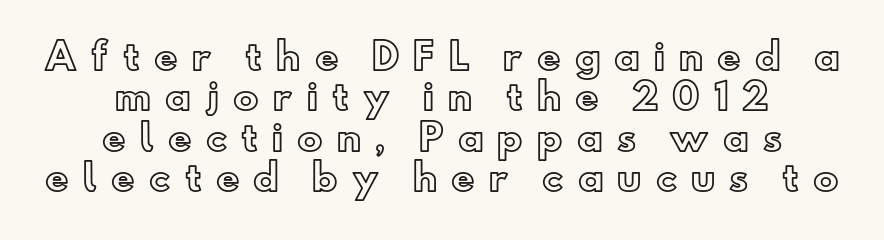
Horizontal alignment here is central, giving a formal, balanced look. The leading is snug, giving the passage a crowded texture. You could not count columns in this text — the font is proportionally spaced. A typesetter would mark this as roman, not italic.
